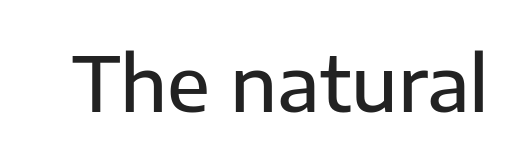
Q: Is the text italic (slanted)? A: No, it is upright.
Q: Is the typeface a serif or a sans-serif typeface? A: Sans-serif.
Q: Is the text underlined? A: No.
Q: Is the spacing between letters normal or unusually wide? A: Normal.
Q: Width (condensed, normal, or wide)? A: Normal.
Q: Stroke contrast? A: Low.
Q: x-height? A: Medium.
Q: Monospaced? A: No.
